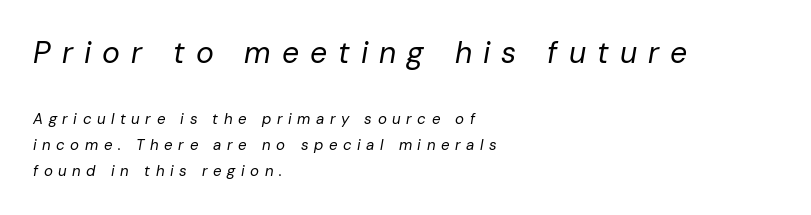
This rendering uses left alignment, leaving the right contour irregular. The words here are not underlined. A typesetter would call this heavily tracked-out type. The letters advance in unequal steps, a hallmark of proportional type.
